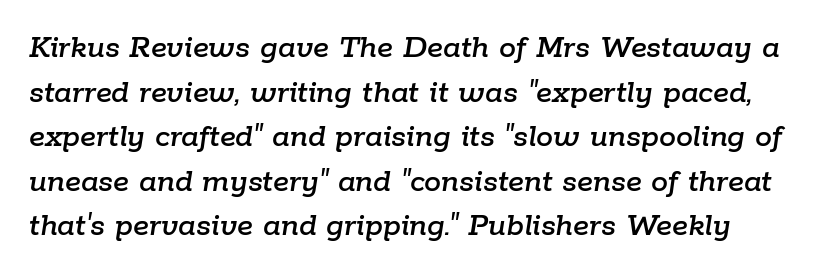
The image shows 34 px text type, italic (leaning right); set normal line spacing (1.31x), normal letter spacing, not underlined; low stroke contrast and a medium x-height.
